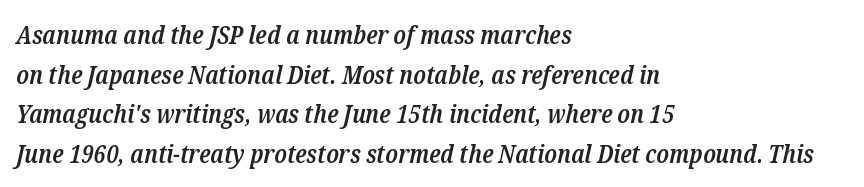
The letters are slanted; this is an italic face. Regarding leading, the lines here are spaced in the standard way. The paragraph shown leans on its left margin. The foot of each line stays bare and open.
